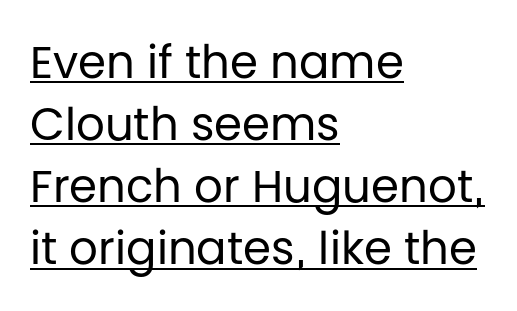
{"serif": "no", "italic": "no", "bold": "no", "weight": "regular", "width": "normal", "stroke_contrast": "low", "x_height": "large", "monospaced": "no", "underline": "yes", "align": "left", "line_spacing": "normal", "line_spacing_ratio": 1.38, "letter_spacing": "normal", "letter_spacing_em": 0.0, "glyph_px": 45}
